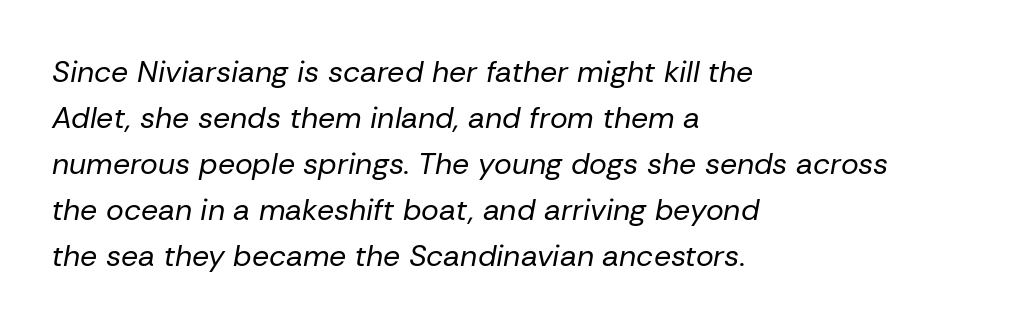
{"italic": "yes", "lean": "right", "slant_degrees": 10, "bold": "no", "weight": "regular", "width": "normal", "stroke_contrast": "low", "x_height": "medium", "monospaced": "no", "underline": "no", "align": "left", "line_spacing": "normal", "line_spacing_ratio": 1.53, "letter_spacing": "normal", "letter_spacing_em": 0.0, "glyph_px": 30}
